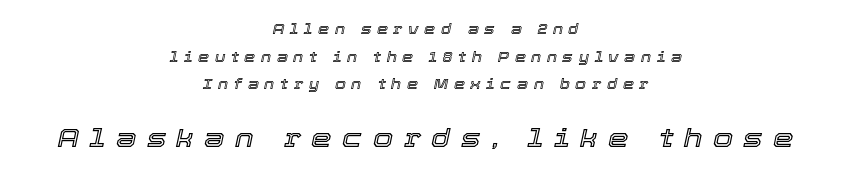
Tracking here is generous; glyphs stand well apart from one another. Emphasis-style slanted type is in use. Check under the words: just untouched page. Look at the glyph heights: the lower group is clearly the bigger setting.
